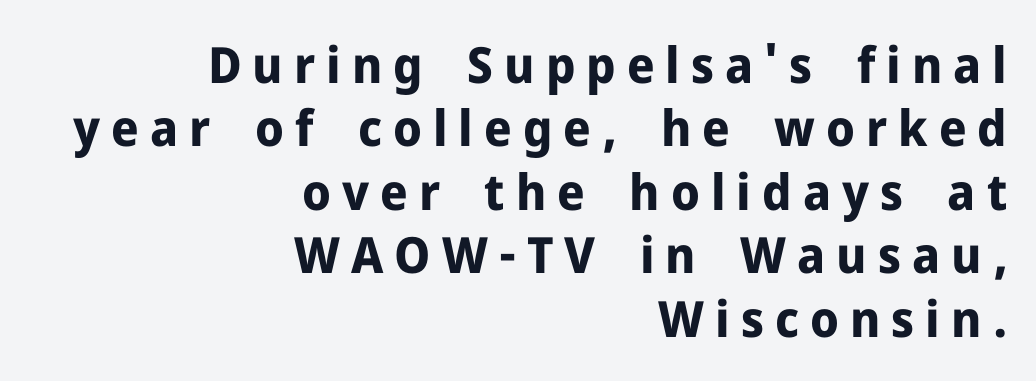
The type sits square on the baseline with zero lean. No feet cap the strokes, marking this as sans-serif type. Tracking value appears strongly positive — letters spread wide. The lines sit at an ordinary, default distance from one another.
